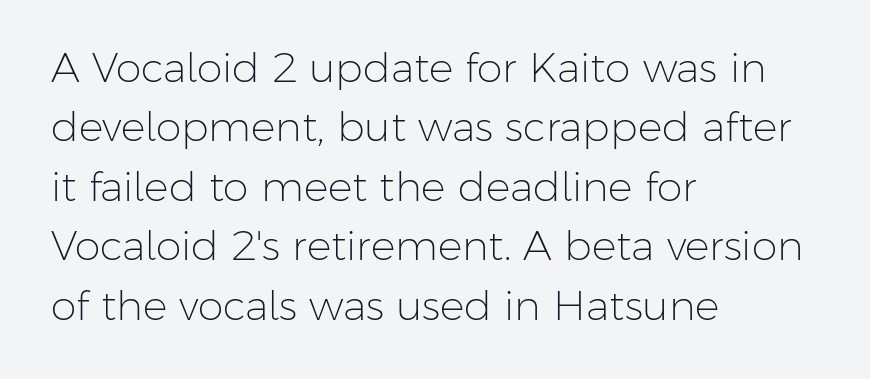
{"serif": "no", "italic": "no", "bold": "no", "weight": "light", "width": "normal", "stroke_contrast": "low", "x_height": "medium", "monospaced": "no", "underline": "no", "align": "left", "line_spacing": "normal", "line_spacing_ratio": 1.45, "letter_spacing": "normal", "letter_spacing_em": 0.0, "glyph_px": 41}
